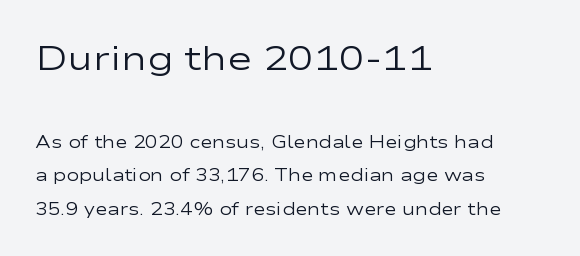
{"serif": "no", "italic": "no", "bold": "no", "weight": "regular", "width": "wide", "stroke_contrast": "low", "x_height": "medium", "monospaced": "no", "underline": "no", "align": "left", "line_spacing": "loose", "line_spacing_ratio": 1.98, "letter_spacing": "normal", "letter_spacing_em": 0.0, "larger_block": "first", "size_ratio": 2.0, "glyph_px": 34}
